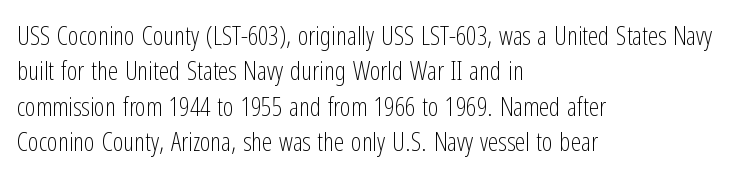
Vertically, the passage feels balanced, rows spaced as you'd expect. No italicization has been applied; the sample stays upright. A bare baseline throughout the passage. Think standard paragraph weight, or any step lighter than that.
